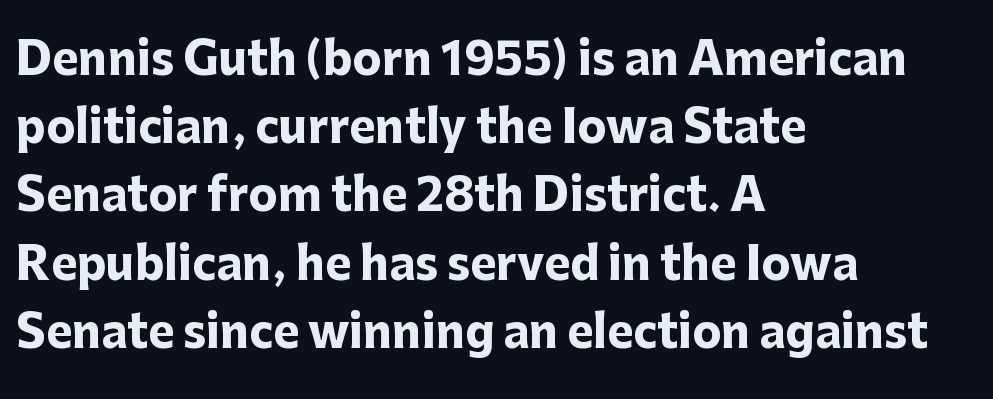
{"serif": "no", "italic": "no", "bold": "yes", "weight": "heavy", "width": "normal", "stroke_contrast": "low", "x_height": "medium", "monospaced": "no", "underline": "no", "align": "left", "line_spacing": "normal", "line_spacing_ratio": 1.55, "letter_spacing": "normal", "letter_spacing_em": 0.0, "glyph_px": 44}
